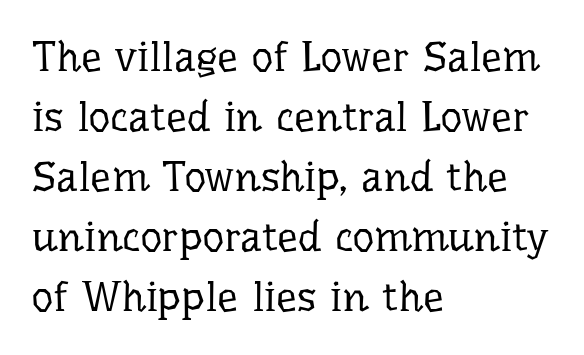
The image shows 42 px regular-weight serif type, upright; set left-aligned, normal line spacing (1.43x), normal letter spacing, not underlined; low stroke contrast and a medium x-height.
